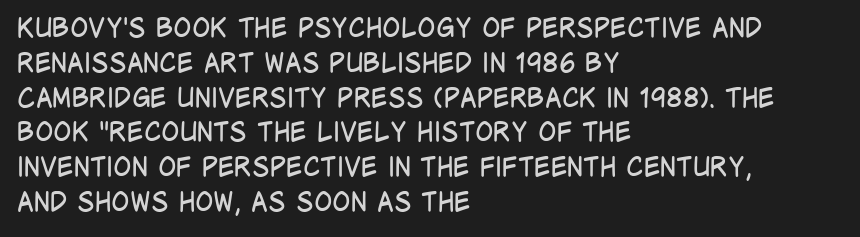
{"italic": "no", "bold": "no", "underline": "no", "align": "left", "line_spacing": "normal", "line_spacing_ratio": 1.29, "letter_spacing": "normal", "letter_spacing_em": 0.0, "glyph_px": 27}
